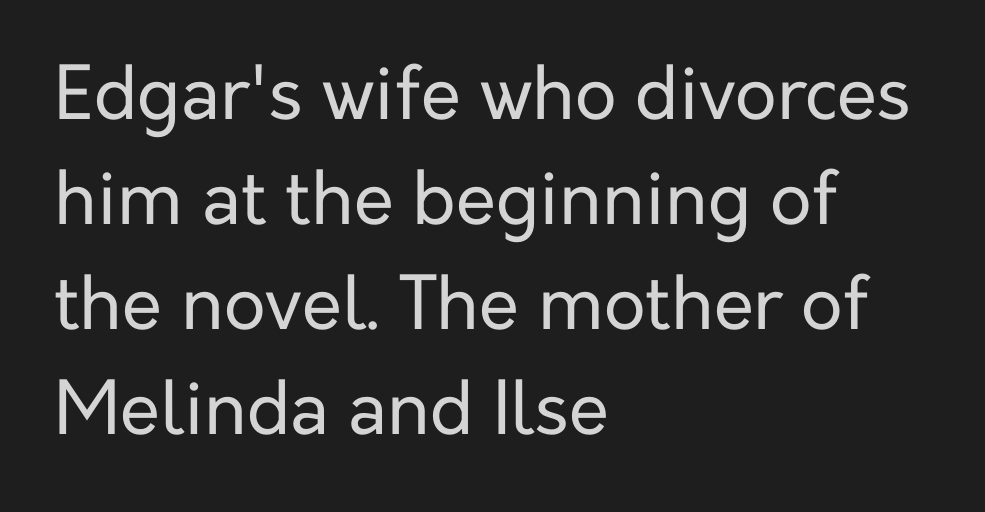
Q: Is the text bold? A: No.
Q: Is the text italic (slanted)? A: No, it is upright.
Q: Is the typeface a serif or a sans-serif typeface? A: Sans-serif.
Q: Is the text underlined? A: No.
Q: How is the paragraph aligned? A: Left-aligned.
Q: Is the spacing between letters normal or unusually wide? A: Normal.
Q: Is the spacing between lines tight, normal or loose? A: Normal.
Q: Width (condensed, normal, or wide)? A: Normal.
Q: Stroke contrast? A: Low.
Q: x-height? A: Medium.
Q: Monospaced? A: No.
